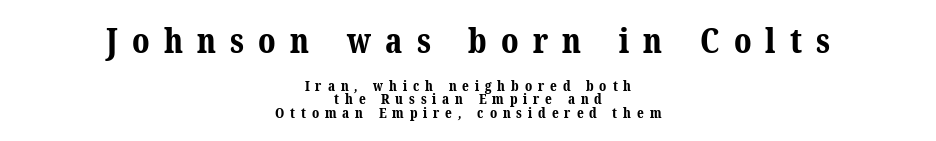
Compared with typical body copy, the letter spacing here is much looser. The passage shown is typeset with a serif family. Note: larger setting up top, smaller setting below. Heavy, bold letterforms. Think of a printed novel: that variable character pitch is what you see here. Descenders hang freely into open space.
